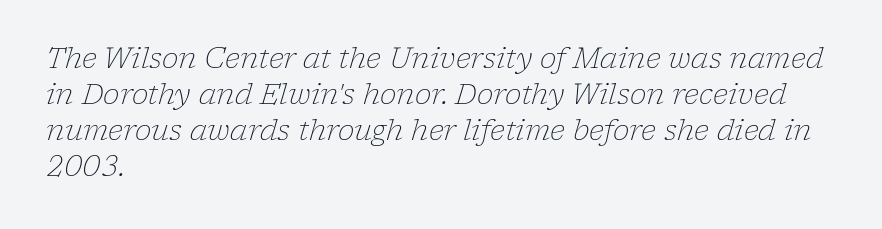
The image shows 28 px light serif type, italic (leaning right); set left-aligned, normal line spacing (1.28x), normal letter spacing, not underlined; low stroke contrast and a medium x-height.
